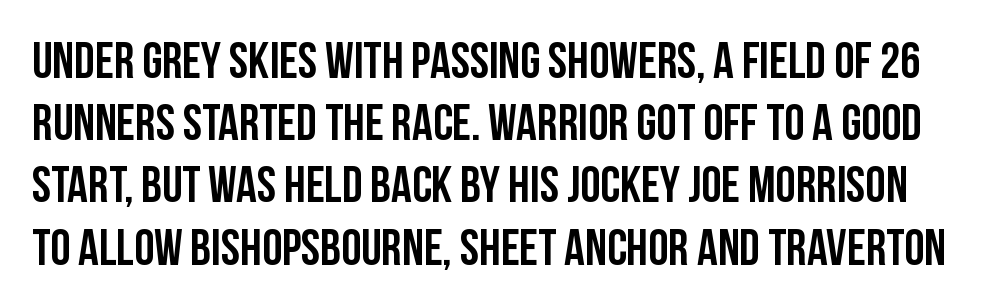
The image shows 51 px condensed sans-serif type, upright; set line spacing 1.22x, normal letter spacing, not underlined; low stroke contrast and a large x-height.
